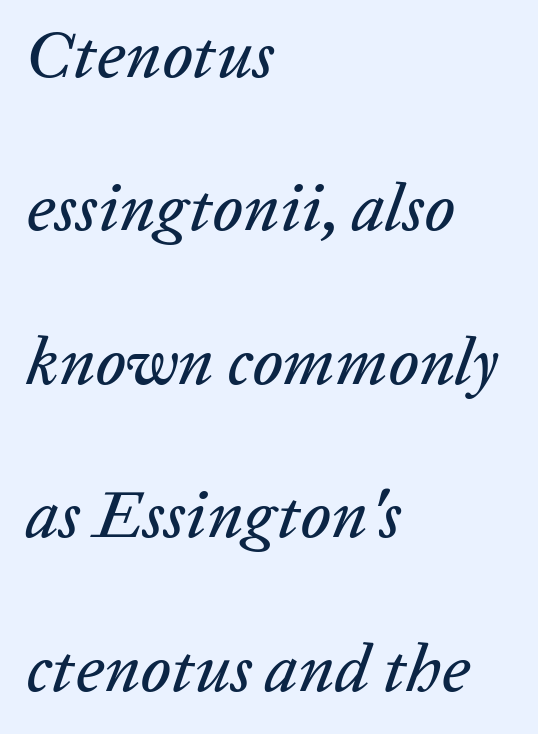
The image shows 67 px text type, italic (leaning right); set left-aligned, loose line spacing (2.29x), normal letter spacing, not underlined; low stroke contrast and a medium x-height.
